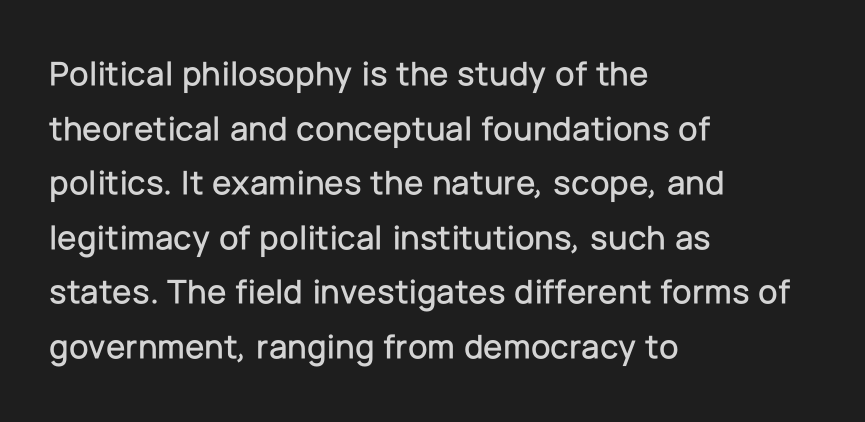
The image shows 35 px sans-serif type, upright; set left-aligned, normal line spacing (1.56x), normal letter spacing, not underlined; low stroke contrast and a medium x-height.
